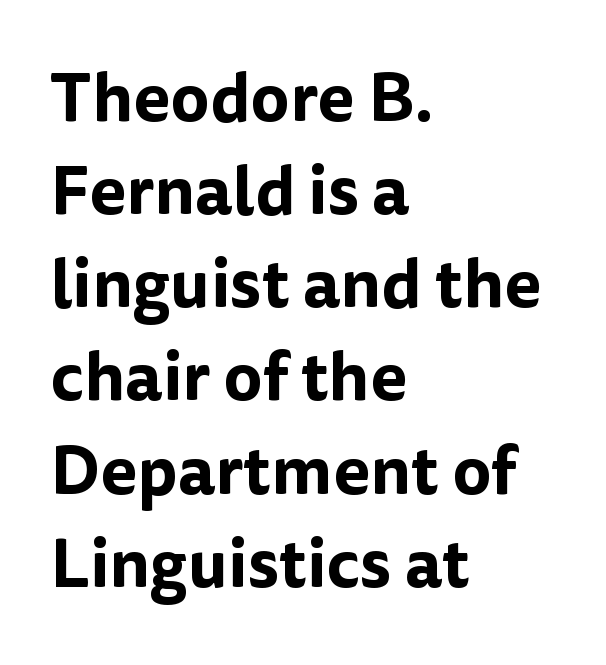
Look at the bottom of the vertical strokes: they stop flat, with no serifs. The type is set solid horizontally, with unmodified tracking. Line beginnings align vertically; line endings do not. Rows of type keep a routine distance in the vertical direction.
